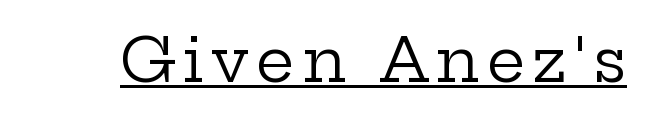
{"serif": "yes", "italic": "no", "bold": "no", "weight": "regular", "width": "wide", "stroke_contrast": "low", "x_height": "medium", "monospaced": "no", "underline": "yes", "glyph_px": 61}
